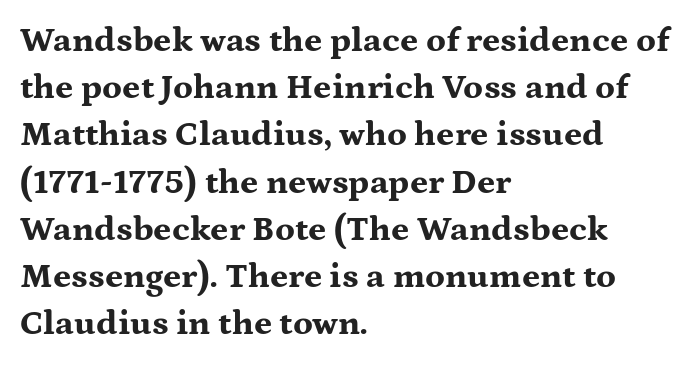
Q: Is the text bold? A: Yes.
Q: Is the text italic (slanted)? A: No, it is upright.
Q: Is the typeface a serif or a sans-serif typeface? A: Serif.
Q: Is the text underlined? A: No.
Q: How is the paragraph aligned? A: Left-aligned.
Q: Is the spacing between letters normal or unusually wide? A: Normal.
Q: Is the spacing between lines tight, normal or loose? A: Normal.
Q: Width (condensed, normal, or wide)? A: Wide.
Q: Stroke contrast? A: Medium.
Q: x-height? A: Medium.
Q: Monospaced? A: No.
